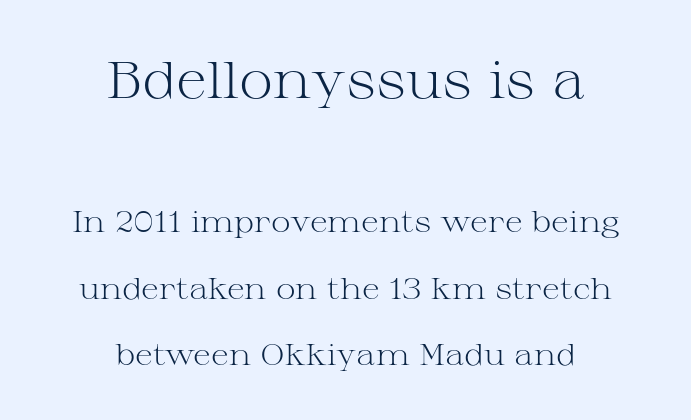
Any mark beneath the type? The region is blank. Varying glyph widths throughout — classic text-font behaviour. Stroke thickness stays within the range of a standard reading face or lighter. In this sample the first text group is rendered at the bigger scale. In CSS terms this would be text-align: center. Interline gaps are noticeably wide in this sample.
